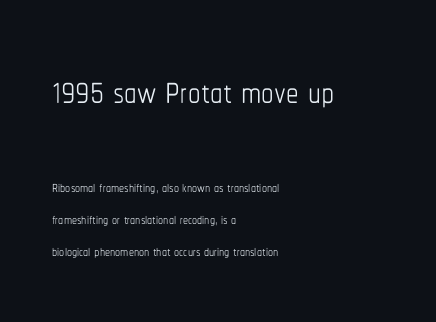
These lines keep a tight, regular rhythm from letter to letter. One glance says typical: line gaps are just what's usual. Think of a printed novel: that variable character pitch is what you see here. Reading top to bottom, the characters get smaller at the block break. The strokes are not fattened; the text isn't bold.
